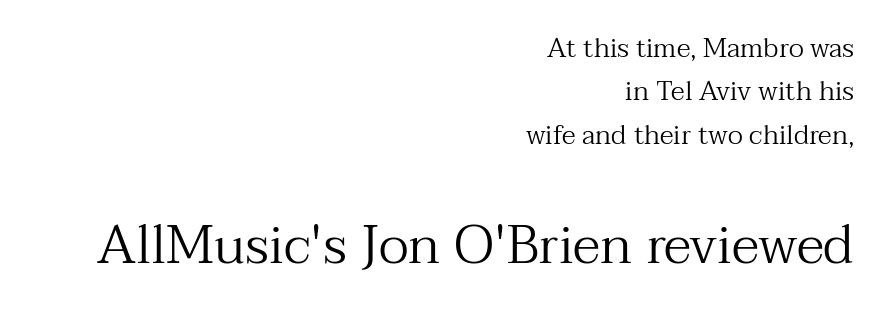
{"serif": "yes", "italic": "no", "bold": "no", "weight": "regular", "width": "normal", "stroke_contrast": "medium", "x_height": "medium", "monospaced": "no", "underline": "no", "align": "right", "line_spacing": "normal", "line_spacing_ratio": 1.61, "letter_spacing": "normal", "letter_spacing_em": 0.0, "larger_block": "second", "size_ratio": 2.0, "glyph_px": 54}
